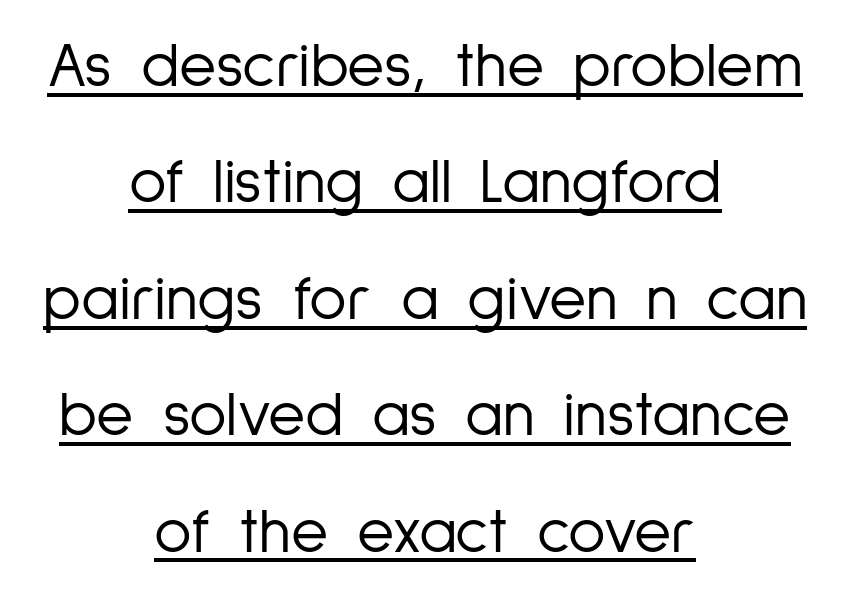
Q: Is the text bold? A: No.
Q: Is the text italic (slanted)? A: No, it is upright.
Q: Is the typeface a serif or a sans-serif typeface? A: Sans-serif.
Q: Is the text underlined? A: Yes.
Q: How is the paragraph aligned? A: Centered.
Q: Is the spacing between letters normal or unusually wide? A: Normal.
Q: Width (condensed, normal, or wide)? A: Condensed.
Q: Stroke contrast? A: Low.
Q: x-height? A: Medium.
Q: Monospaced? A: No.
